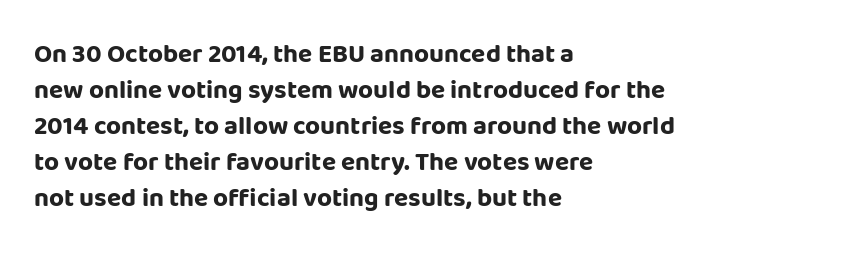
Weight: bold. Inter-character spacing is left at the font's built-in metrics. Check the space under the baseline: it is left empty. These lines sit exactly where default settings would place them. Compared with a centered layout, this one pins lines to the left instead.
